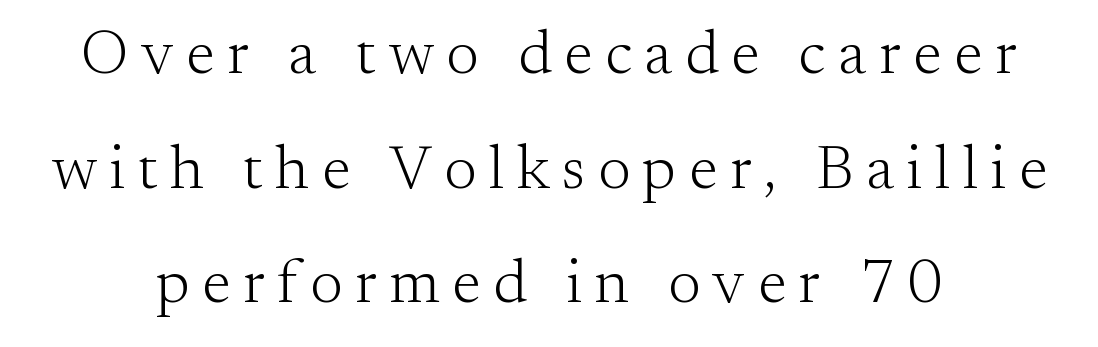
{"serif": "yes", "italic": "no", "bold": "no", "weight": "light", "width": "normal", "stroke_contrast": "medium", "x_height": "small", "monospaced": "no", "underline": "no", "align": "center", "line_spacing_ratio": 1.85, "letter_spacing": "wide", "letter_spacing_em": 0.2, "glyph_px": 62}
